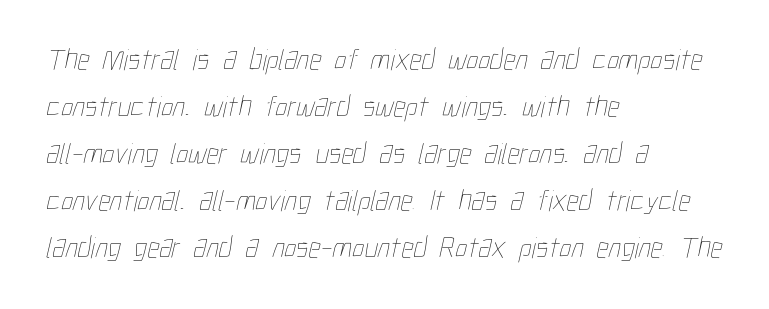
Q: Is the text bold? A: No.
Q: Is the text underlined? A: No.
Q: How is the paragraph aligned? A: Left-aligned.
Q: Is the spacing between letters normal or unusually wide? A: Normal.
Q: Is the spacing between lines tight, normal or loose? A: Normal.
Q: Width (condensed, normal, or wide)? A: Condensed.
Q: Stroke contrast? A: Low.
Q: x-height? A: Medium.
Q: Monospaced? A: No.
